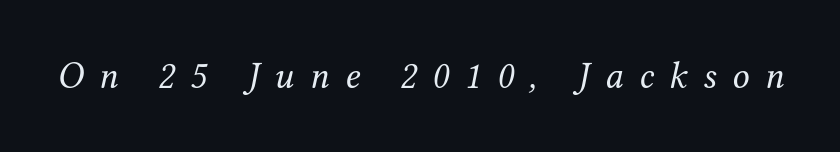
The axis of the letterforms is tilted away from vertical. The passage shown has open, widely tracked lettering throughout. On a weight scale, this lands at 450 or below. No word sits above an underline. This sample has the flowing, uneven cadence of proportional lettering.
